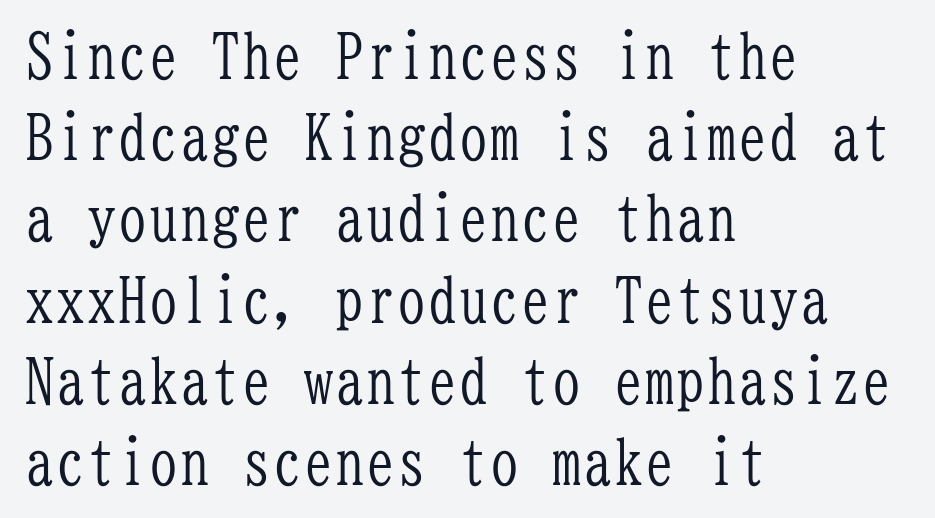
Q: Is the text bold? A: No.
Q: Is the text italic (slanted)? A: No, it is upright.
Q: Is the typeface a serif or a sans-serif typeface? A: Serif.
Q: Is the text underlined? A: No.
Q: How is the paragraph aligned? A: Left-aligned.
Q: Is the spacing between letters normal or unusually wide? A: Normal.
Q: Is the spacing between lines tight, normal or loose? A: Normal.
Q: Width (condensed, normal, or wide)? A: Condensed.
Q: Stroke contrast? A: Low.
Q: x-height? A: Medium.
Q: Monospaced? A: Yes.
